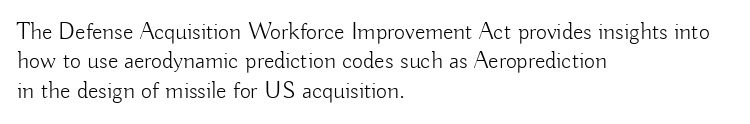
Q: Is the text bold? A: No.
Q: Is the text italic (slanted)? A: No, it is upright.
Q: Is the text underlined? A: No.
Q: How is the paragraph aligned? A: Left-aligned.
Q: Is the spacing between letters normal or unusually wide? A: Normal.
